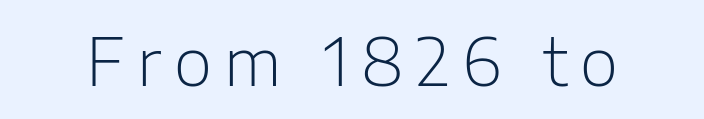
The font family rendered here belongs to the sans-serif group. Descenders hang freely into open space. Looks like regular typesetting: each glyph gets only the width it needs. The specimen reads as upright at a glance. The font sits on the lighter half of the weight spectrum, regular included.
